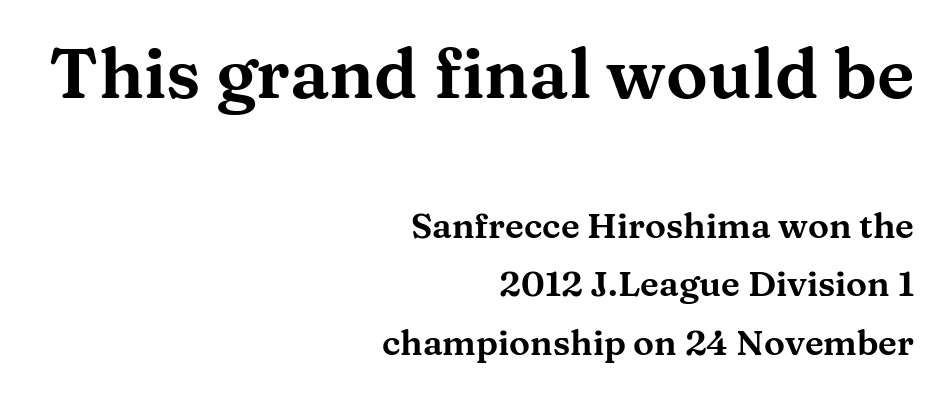
The designer left line spacing at the default. This layout puts the oversized block above and the modest block below. Are there feet on the stems? There are — it's a serif. This sample has the flowing, uneven cadence of proportional lettering. Do the letters lean? They stand straight.
